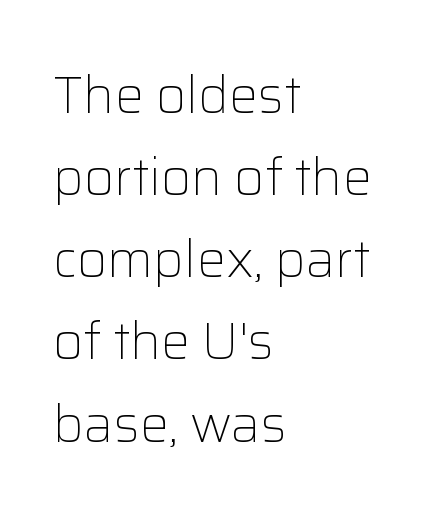
The image shows 52 px light sans-serif type, upright; set left-aligned, normal line spacing (1.58x), normal letter spacing, not underlined; low stroke contrast and a medium x-height.
